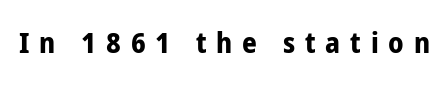
{"serif": "no", "italic": "no", "bold": "yes", "weight": "bold", "width": "condensed", "stroke_contrast": "low", "x_height": "medium", "monospaced": "no", "underline": "no", "letter_spacing": "wide", "letter_spacing_em": 0.34, "glyph_px": 29}
